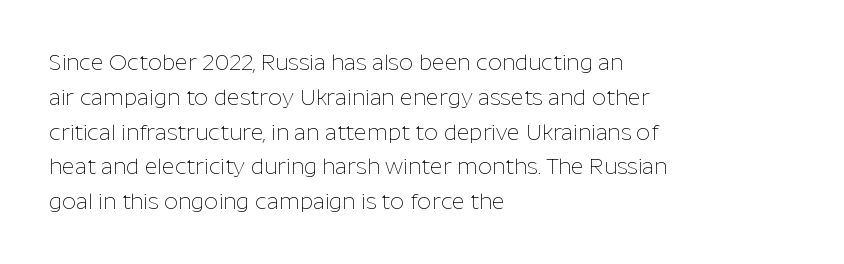
All the whitespace from short lines collects on the right. No extra tracking has been applied to these lines. Characters remain perfectly vertical along every line. The space beneath each line is pristine and unruled. Vertical stems look standard width or narrower in stroke.
